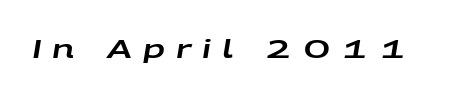
The line texture is sparse and dotted thanks to wide tracking. Words float on clear page, feet unadorned. The specimen reads as italic at a glance.
